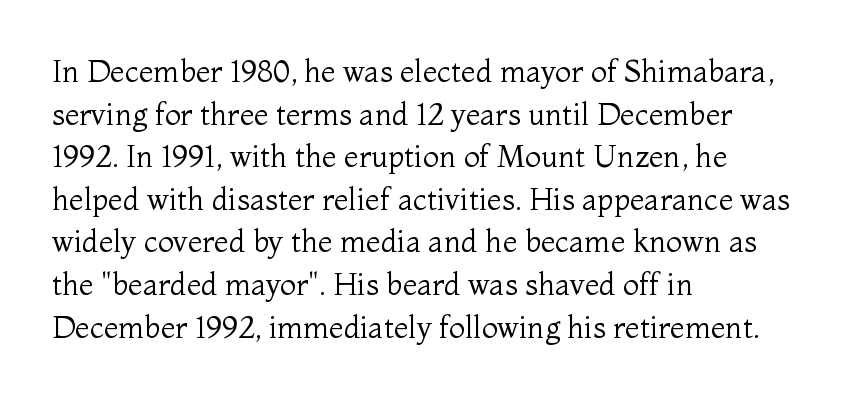
Q: Is the text bold? A: No.
Q: Is the text italic (slanted)? A: No, it is upright.
Q: Is the typeface a serif or a sans-serif typeface? A: Serif.
Q: Is the text underlined? A: No.
Q: How is the paragraph aligned? A: Left-aligned.
Q: Is the spacing between letters normal or unusually wide? A: Normal.
Q: Is the spacing between lines tight, normal or loose? A: Normal.
Q: Width (condensed, normal, or wide)? A: Normal.
Q: Stroke contrast? A: Medium.
Q: x-height? A: Medium.
Q: Monospaced? A: No.
